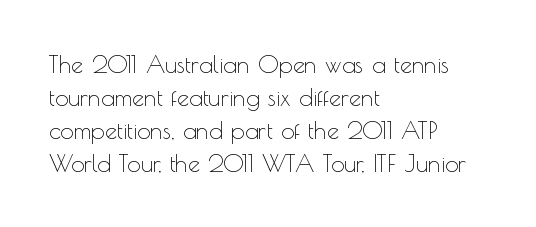
{"italic": "no", "bold": "no", "underline": "no", "align": "left", "line_spacing": "normal", "line_spacing_ratio": 1.38, "letter_spacing": "normal", "letter_spacing_em": 0.0, "glyph_px": 24}
